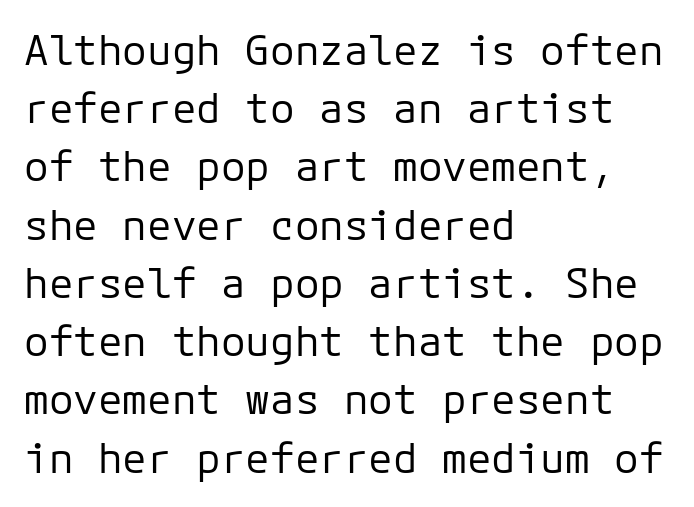
The baseline area is clear. The paragraph has a hard left edge and a soft right edge. Ink coverage per letter is moderate at most. Words appear dense and cohesive because spacing is normal. Posture: vertical. These lines are rendered in a fixed-pitch font.
